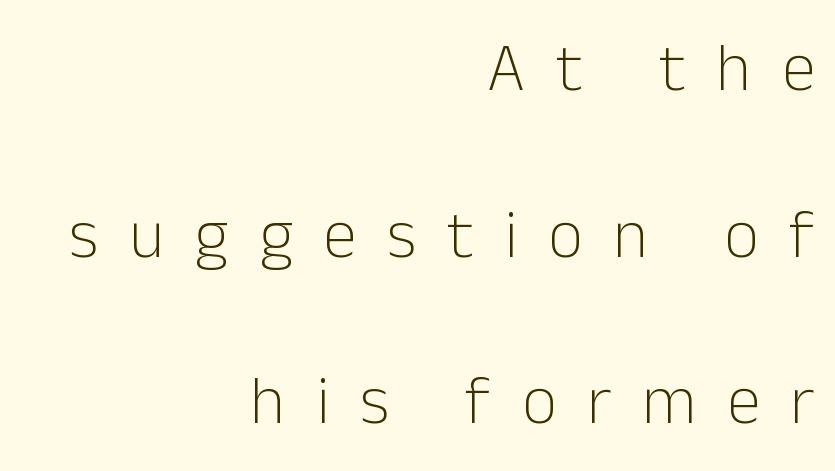
{"serif": "no", "italic": "no", "bold": "no", "weight": "light", "width": "normal", "stroke_contrast": "low", "x_height": "medium", "monospaced": "no", "underline": "no", "align": "right", "line_spacing": "loose", "line_spacing_ratio": 2.45, "letter_spacing": "wide", "letter_spacing_em": 0.45, "glyph_px": 68}
